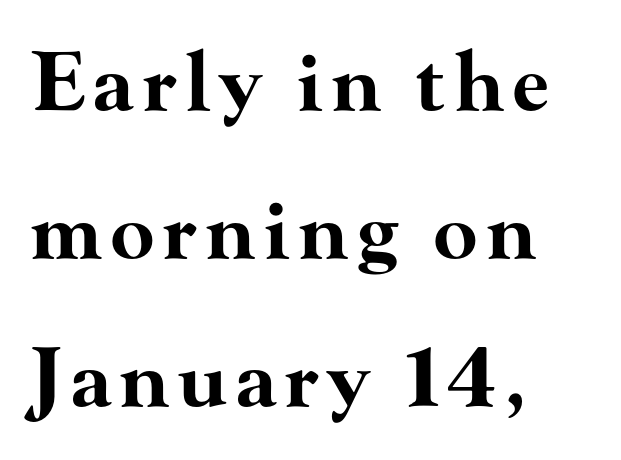
Q: Is the text bold? A: Yes.
Q: Is the text italic (slanted)? A: No, it is upright.
Q: Is the typeface a serif or a sans-serif typeface? A: Serif.
Q: Is the text underlined? A: No.
Q: How is the paragraph aligned? A: Left-aligned.
Q: Width (condensed, normal, or wide)? A: Wide.
Q: Stroke contrast? A: High.
Q: x-height? A: Small.
Q: Monospaced? A: No.
